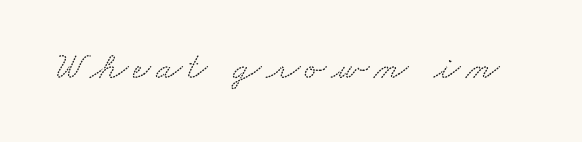
{"serif": "yes", "width": "wide", "stroke_contrast": "low", "x_height": "small", "monospaced": "no", "underline": "no", "glyph_px": 39}
